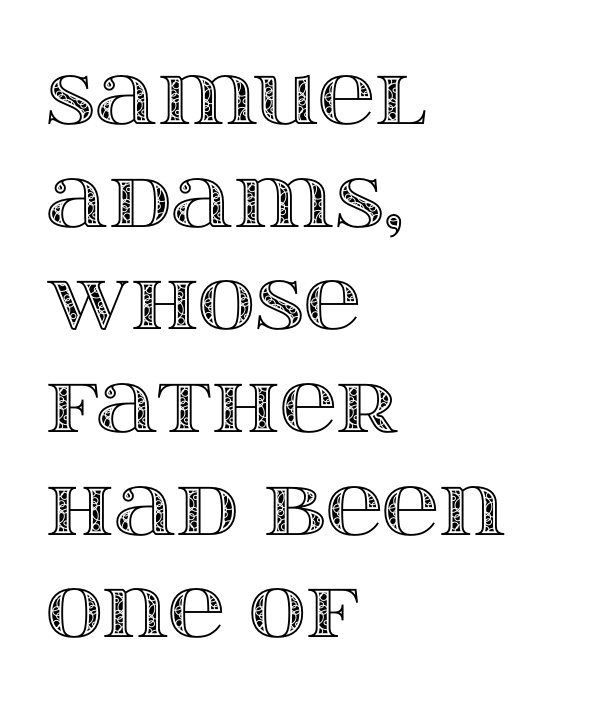
All the whitespace from short lines collects on the right. Does the leading feel generous? No, just average. Designer's note — italics off, roman on. A clean baseline with only descenders dipping below it.
